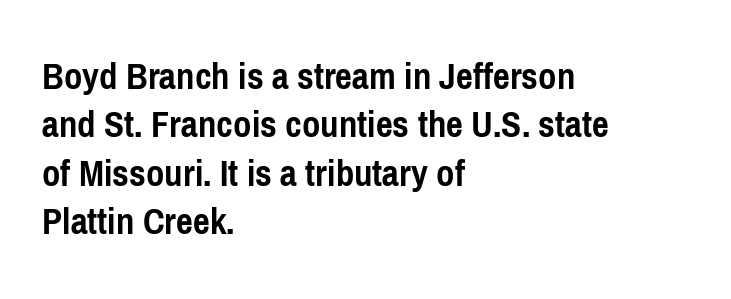
Q: Is the text bold? A: Yes.
Q: Is the text italic (slanted)? A: No, it is upright.
Q: Is the typeface a serif or a sans-serif typeface? A: Sans-serif.
Q: Is the text underlined? A: No.
Q: How is the paragraph aligned? A: Left-aligned.
Q: Is the spacing between letters normal or unusually wide? A: Normal.
Q: Width (condensed, normal, or wide)? A: Condensed.
Q: Stroke contrast? A: Low.
Q: x-height? A: Medium.
Q: Monospaced? A: No.
